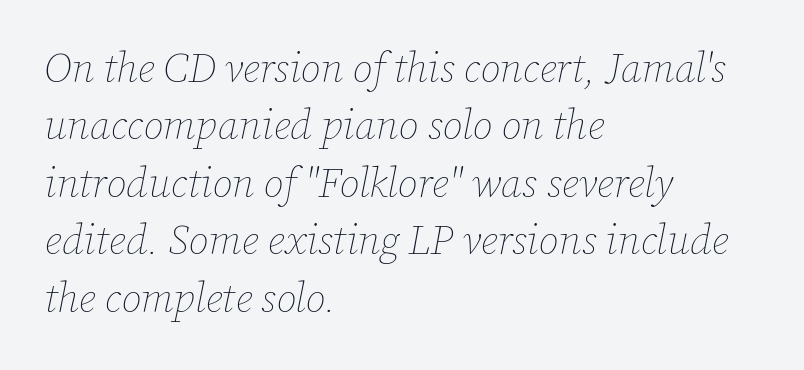
This rendering uses left alignment, leaving the right contour irregular. The whole block is typeset with a tilt. The characters are drawn with everyday or finer stroke widths. Is this a fixed-width face? No — the glyphs have proportional, varying widths.
